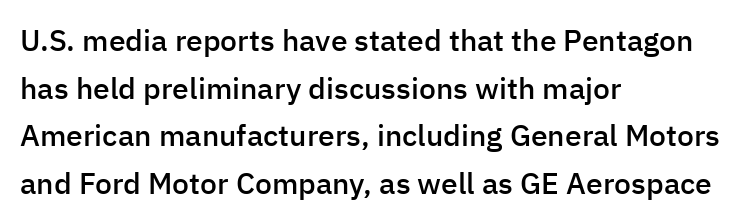
The image shows 30 px semibold sans-serif type, upright; set left-aligned, normal line spacing (1.59x), normal letter spacing, not underlined; low stroke contrast and a medium x-height.
